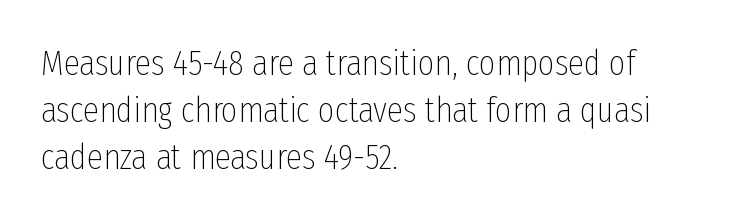
You can tell it's not italic because the verticals are truly vertical. Weight: not bold — regular or lighter. Unmarked baselines from the first word to the last. A typesetter would call this zero additional tracking. The rendering uses natural spacing where letterforms have individual widths.
